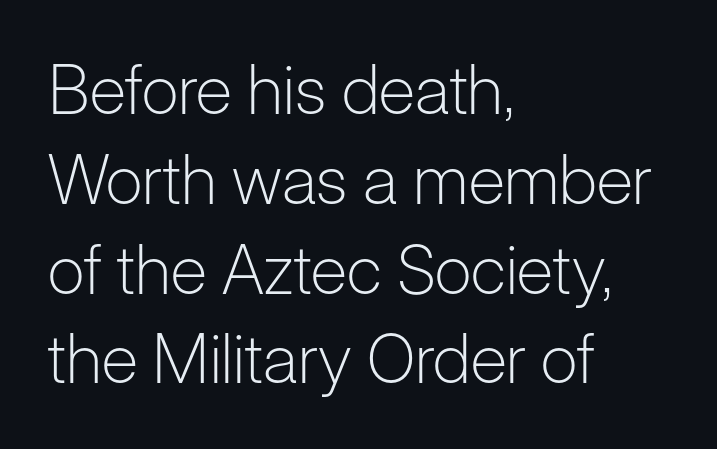
Q: Is the text bold? A: No.
Q: Is the text italic (slanted)? A: No, it is upright.
Q: Is the typeface a serif or a sans-serif typeface? A: Sans-serif.
Q: Is the text underlined? A: No.
Q: How is the paragraph aligned? A: Left-aligned.
Q: Is the spacing between letters normal or unusually wide? A: Normal.
Q: Is the spacing between lines tight, normal or loose? A: Normal.
Q: Width (condensed, normal, or wide)? A: Normal.
Q: Stroke contrast? A: Low.
Q: x-height? A: Medium.
Q: Monospaced? A: No.
